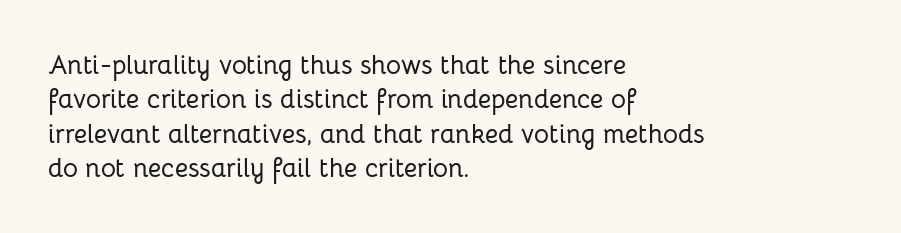
Q: Is the text italic (slanted)? A: No, it is upright.
Q: Is the text underlined? A: No.
Q: How is the paragraph aligned? A: Left-aligned.
Q: Is the spacing between letters normal or unusually wide? A: Normal.
Q: Is the spacing between lines tight, normal or loose? A: Normal.
